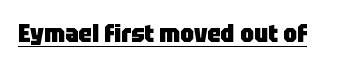
{"italic": "no", "bold": "yes", "underline": "yes", "letter_spacing": "normal", "letter_spacing_em": 0.0, "glyph_px": 24}
